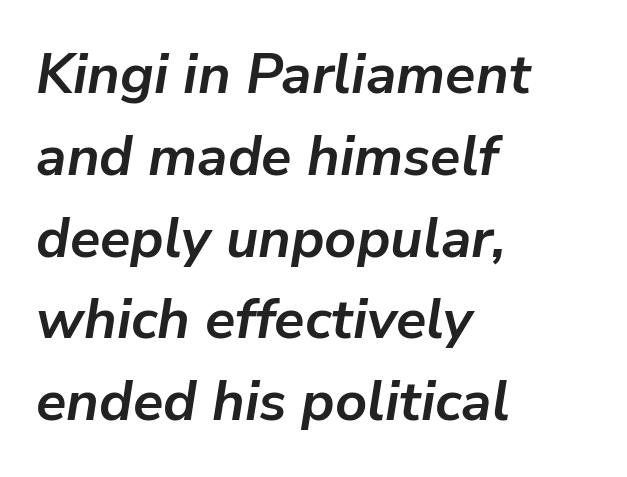
You could not count columns in this text — the font is proportionally spaced. Lines of text with bare space underneath. Each line starts at the same left margin while the right side varies. Is the type bold? Yes — the strokes are clearly thick and heavy.
